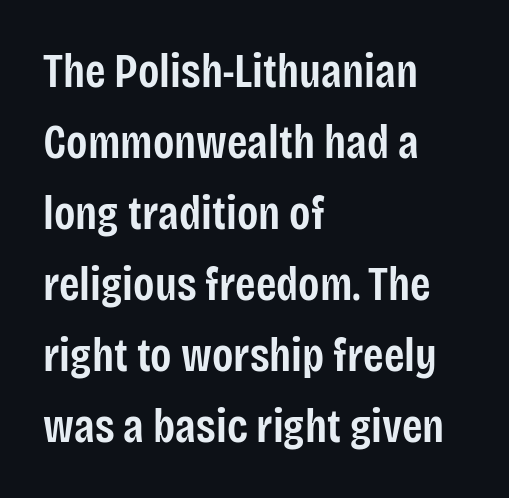
{"serif": "no", "italic": "no", "bold": "semi", "weight": "semibold", "width": "condensed", "stroke_contrast": "low", "x_height": "large", "monospaced": "no", "underline": "no", "align": "left", "line_spacing": "normal", "line_spacing_ratio": 1.51, "letter_spacing": "normal", "letter_spacing_em": 0.0, "glyph_px": 47}
